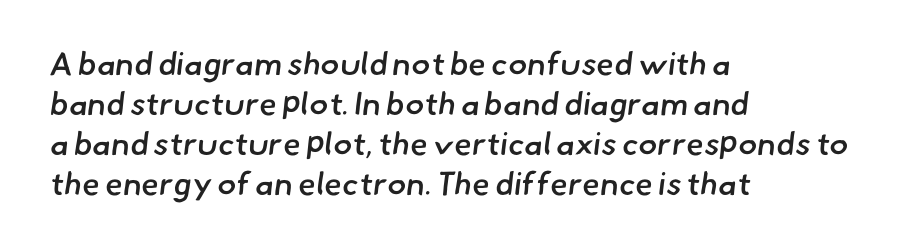
{"serif": "no", "bold": "semi", "weight": "semibold", "width": "normal", "stroke_contrast": "low", "x_height": "small", "monospaced": "no", "underline": "no", "align": "left", "line_spacing": "normal", "line_spacing_ratio": 1.25, "letter_spacing": "normal", "letter_spacing_em": 0.0, "glyph_px": 32}
